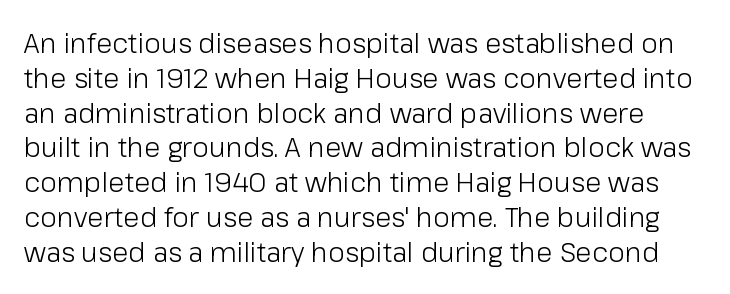
{"italic": "no", "bold": "no", "underline": "no", "line_spacing": "normal", "line_spacing_ratio": 1.29, "letter_spacing": "normal", "letter_spacing_em": 0.0, "glyph_px": 27}
